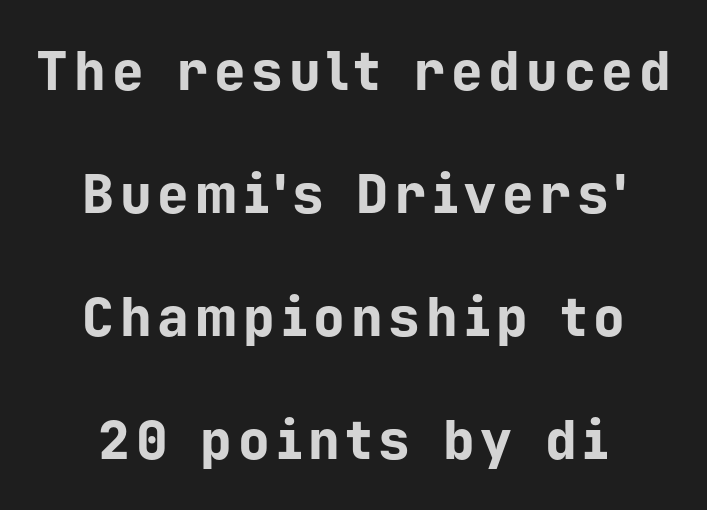
The image shows 53 px bold sans-serif type, upright, monospaced; set loose line spacing (2.32x), not underlined; low stroke contrast and a medium x-height.
